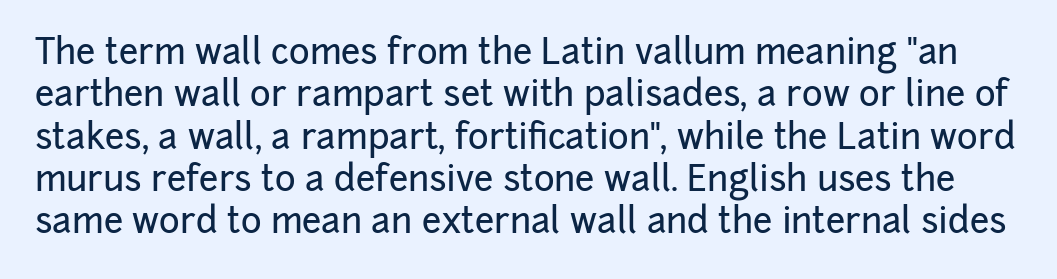
{"serif": "no", "italic": "no", "width": "normal", "stroke_contrast": "low", "x_height": "medium", "monospaced": "no", "underline": "no", "line_spacing_ratio": 1.21, "letter_spacing": "normal", "letter_spacing_em": 0.0, "glyph_px": 35}
